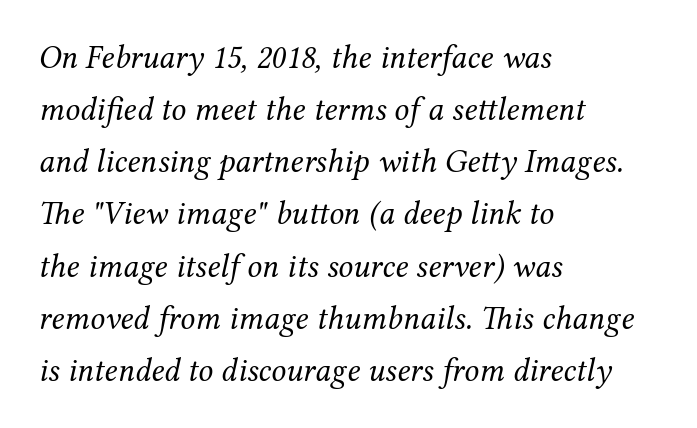
The image shows 33 px regular-weight serif type, italic (leaning right); set left-aligned, normal line spacing (1.58x), normal letter spacing, not underlined; medium stroke contrast and a medium x-height.
